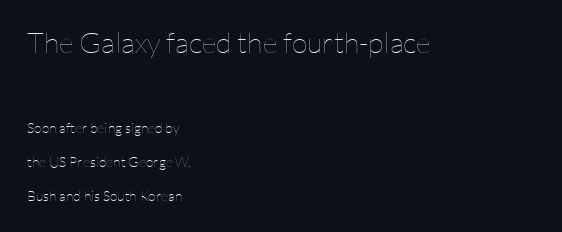
Q: Is the text bold? A: No.
Q: Is the text italic (slanted)? A: No, it is upright.
Q: Is the text underlined? A: No.
Q: How is the paragraph aligned? A: Left-aligned.
Q: Is the spacing between letters normal or unusually wide? A: Normal.
Q: Is the spacing between lines tight, normal or loose? A: Loose.
Q: Which block of text is set in a larger size, the first (top) or the second (bottom)? A: The first (top) one.
Q: Width (condensed, normal, or wide)? A: Normal.
Q: Stroke contrast? A: Low.
Q: x-height? A: Medium.
Q: Monospaced? A: No.
